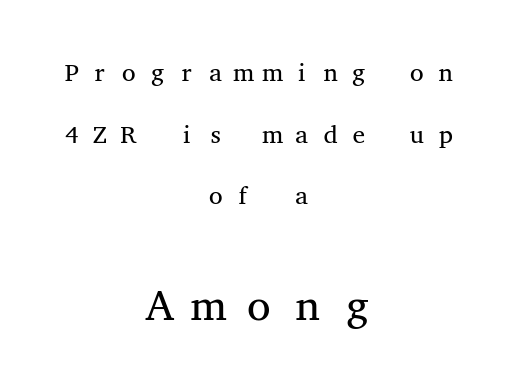
Q: Is the text bold? A: No.
Q: Is the text italic (slanted)? A: No, it is upright.
Q: Is the typeface a serif or a sans-serif typeface? A: Serif.
Q: Is the text underlined? A: No.
Q: How is the paragraph aligned? A: Centered.
Q: Is the spacing between letters normal or unusually wide? A: Unusually wide.
Q: Is the spacing between lines tight, normal or loose? A: Loose.
Q: Which block of text is set in a larger size, the first (top) or the second (bottom)? A: The second (bottom) one.
Q: Width (condensed, normal, or wide)? A: Wide.
Q: Stroke contrast? A: Medium.
Q: x-height? A: Medium.
Q: Monospaced? A: Yes.
